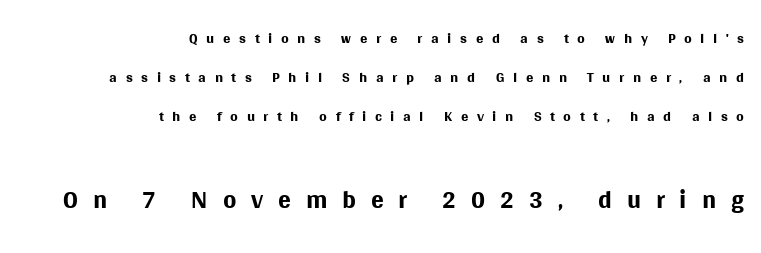
The image shows 38 px regular-weight sans-serif type, upright; set right-aligned, line spacing 1.77x, unusually wide letter spacing (+0.39 em), not underlined; the second (bottom) block is 1.73x larger; medium stroke contrast and a large x-height.
